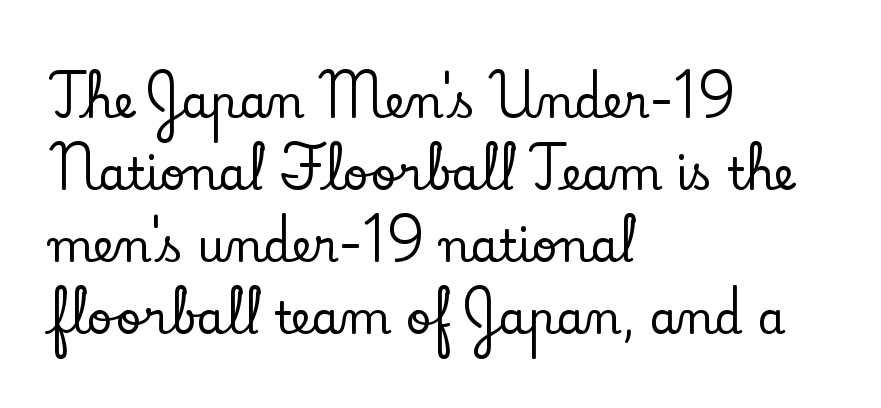
The image shows 45 px serif type, upright; set left-aligned, normal line spacing (1.6x), normal letter spacing, not underlined; low stroke contrast and a small x-height.
